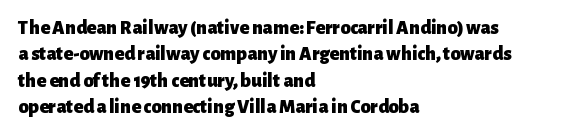
Q: Is the text bold? A: Yes.
Q: Is the text italic (slanted)? A: No, it is upright.
Q: Is the text underlined? A: No.
Q: How is the paragraph aligned? A: Left-aligned.
Q: Is the spacing between letters normal or unusually wide? A: Normal.
Q: Is the spacing between lines tight, normal or loose? A: Normal.
